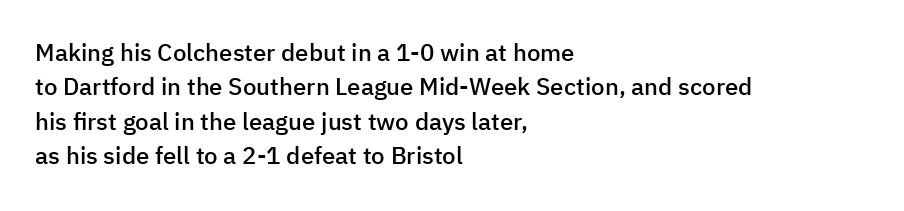
{"italic": "no", "bold": "semi", "underline": "no", "align": "left", "line_spacing": "normal", "line_spacing_ratio": 1.43, "letter_spacing": "normal", "letter_spacing_em": 0.0, "glyph_px": 24}
